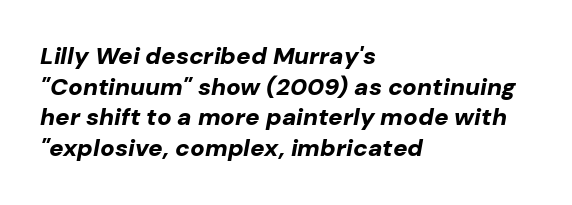
Baseline-to-baseline distance is the conventional proportion of letter height. A full-strength bold gives these letters their thick strokes. Line beginnings align vertically; line endings do not. Words float on clear page, feet unadorned.
